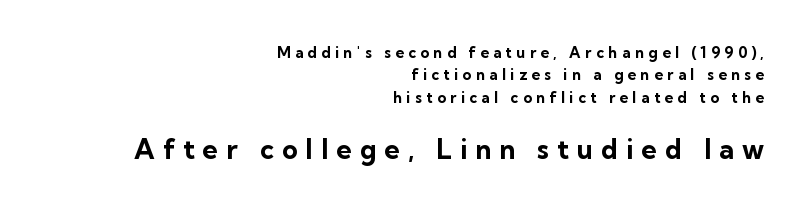
The image shows 27 px bold type, upright; set right-aligned, normal line spacing (1.49x), unusually wide letter spacing (+0.3 em), not underlined; the second (bottom) block is 1.8x larger.
